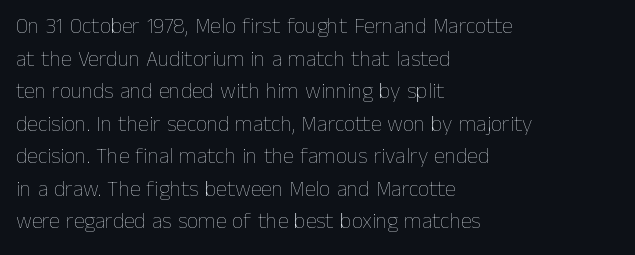
The image shows 22 px text type, upright; set left-aligned, normal line spacing (1.48x), normal letter spacing, not underlined.
